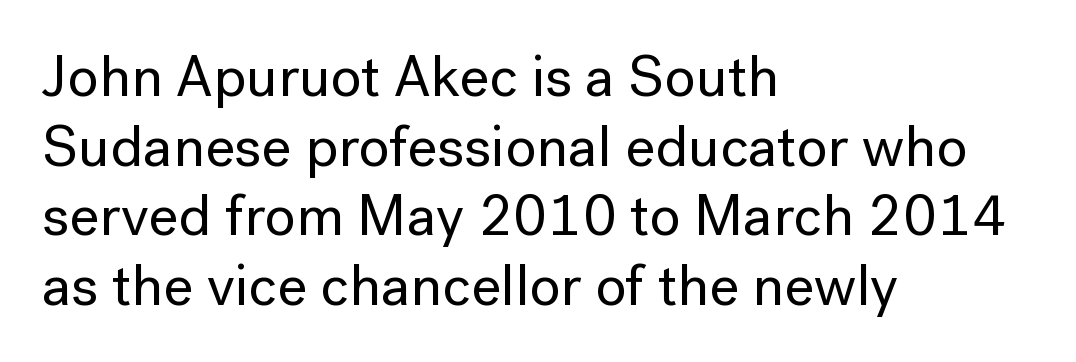
{"serif": "no", "italic": "no", "width": "normal", "stroke_contrast": "low", "x_height": "medium", "monospaced": "no", "underline": "no", "align": "left", "line_spacing_ratio": 1.2, "letter_spacing": "normal", "letter_spacing_em": 0.0, "glyph_px": 58}
